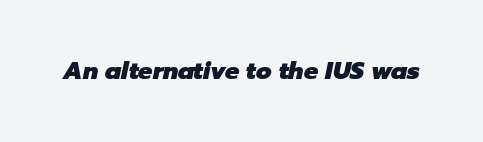
The image shows 24 px bold type, italic (leaning right); set normal letter spacing, not underlined.
